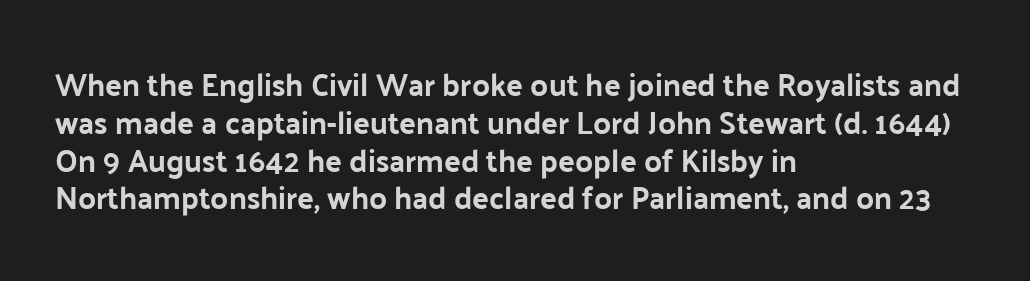
The image shows 31 px bold sans-serif type, upright; set left-aligned, line spacing 1.22x, normal letter spacing, not underlined; low stroke contrast and a medium x-height.
